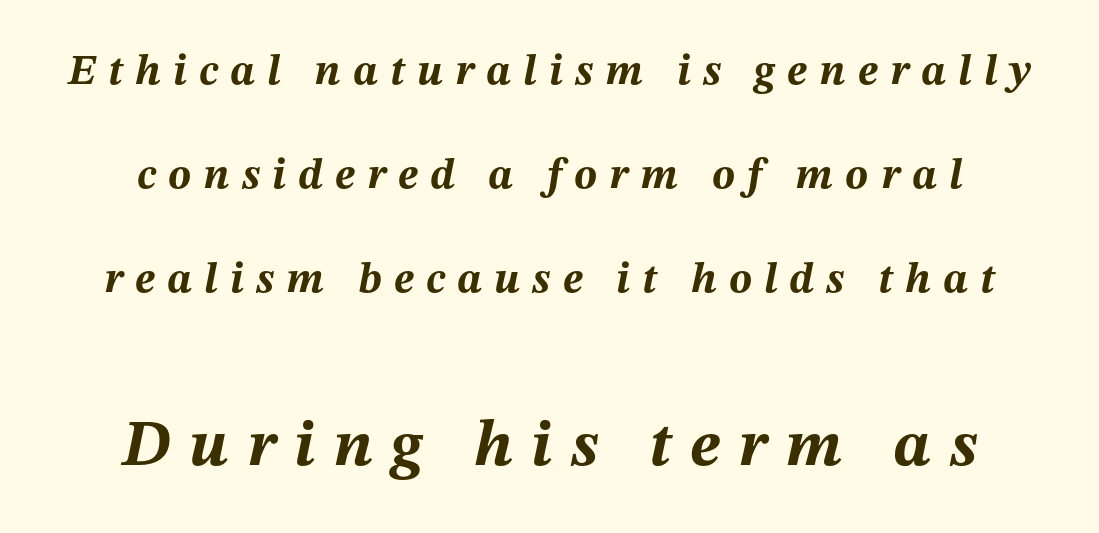
What stands out about the letter spacing? Its width — letters are far apart. The gap between lines stays unmarked. A student would notice the bottom passage is typeset larger than what precedes it. The designer dialed line spacing up above the default.
